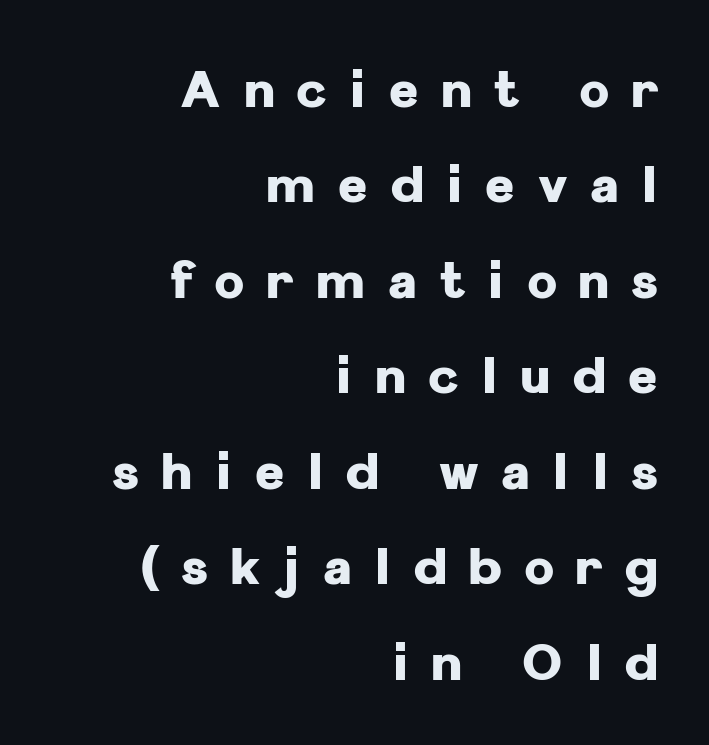
{"serif": "no", "italic": "no", "bold": "yes", "weight": "heavy", "width": "normal", "stroke_contrast": "low", "x_height": "medium", "monospaced": "no", "underline": "no", "align": "right", "line_spacing": "loose", "line_spacing_ratio": 1.91, "letter_spacing": "wide", "letter_spacing_em": 0.45, "glyph_px": 50}
